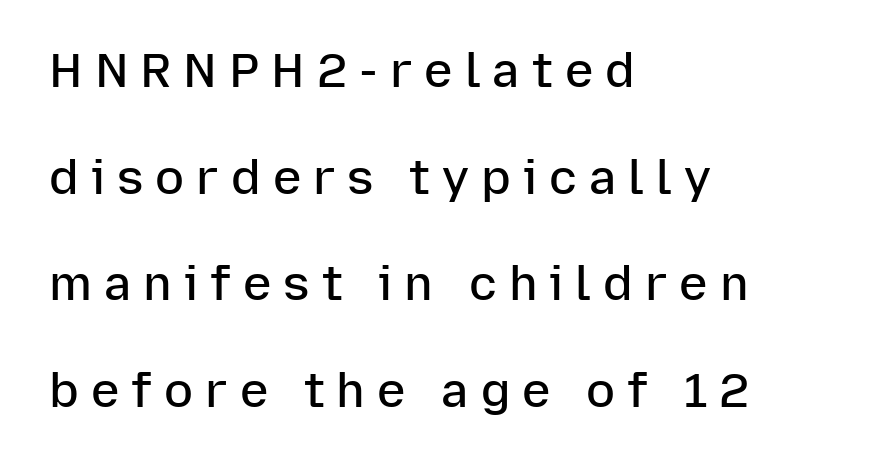
{"serif": "no", "italic": "no", "bold": "semi", "weight": "semibold", "width": "normal", "stroke_contrast": "low", "x_height": "medium", "monospaced": "no", "underline": "no", "align": "left", "line_spacing": "loose", "line_spacing_ratio": 2.22, "letter_spacing": "wide", "letter_spacing_em": 0.25, "glyph_px": 48}
